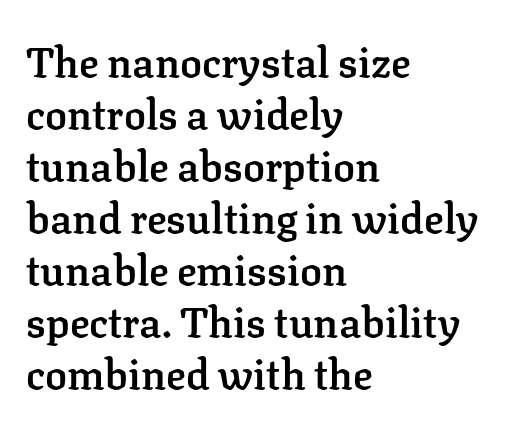
The image shows 41 px semibold serif type, upright; set left-aligned, normal line spacing (1.27x), normal letter spacing, not underlined; low stroke contrast and a medium x-height.
